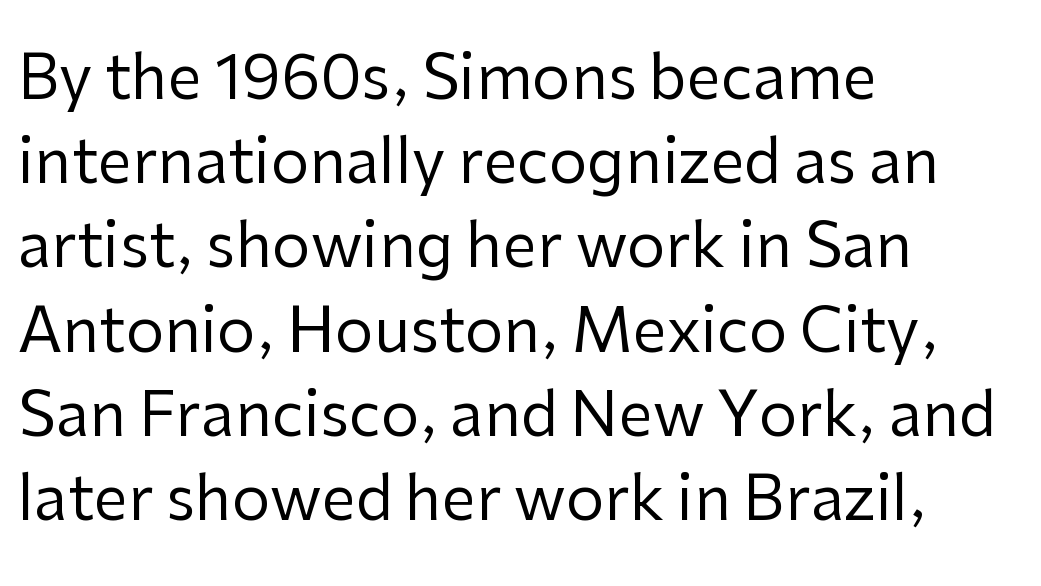
Q: Is the text bold? A: No.
Q: Is the text italic (slanted)? A: No, it is upright.
Q: Is the typeface a serif or a sans-serif typeface? A: Sans-serif.
Q: Is the text underlined? A: No.
Q: How is the paragraph aligned? A: Left-aligned.
Q: Is the spacing between letters normal or unusually wide? A: Normal.
Q: Is the spacing between lines tight, normal or loose? A: Normal.
Q: Width (condensed, normal, or wide)? A: Normal.
Q: Stroke contrast? A: Low.
Q: x-height? A: Medium.
Q: Monospaced? A: No.
